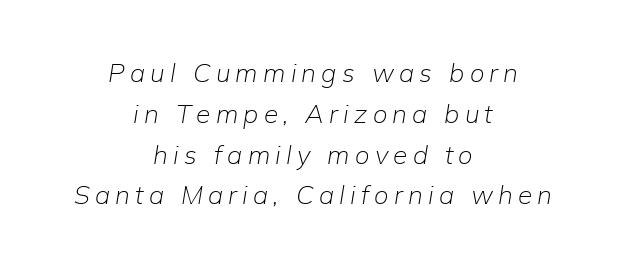
Q: Is the text bold? A: No.
Q: Is the text italic (slanted)? A: Yes, it leans right by about 9 degrees.
Q: Is the text underlined? A: No.
Q: How is the paragraph aligned? A: Centered.
Q: Is the spacing between letters normal or unusually wide? A: Unusually wide.
Q: Is the spacing between lines tight, normal or loose? A: Normal.
